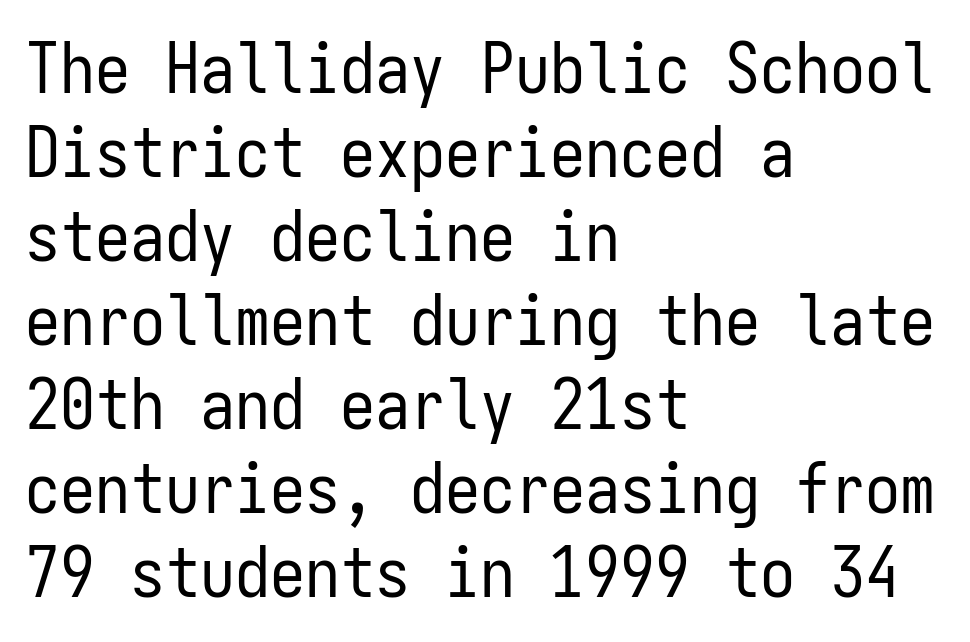
Q: Is the text bold? A: No.
Q: Is the text italic (slanted)? A: No, it is upright.
Q: Is the typeface a serif or a sans-serif typeface? A: Sans-serif.
Q: Is the text underlined? A: No.
Q: How is the paragraph aligned? A: Left-aligned.
Q: Is the spacing between letters normal or unusually wide? A: Normal.
Q: Width (condensed, normal, or wide)? A: Condensed.
Q: Stroke contrast? A: Low.
Q: x-height? A: Medium.
Q: Monospaced? A: Yes.
